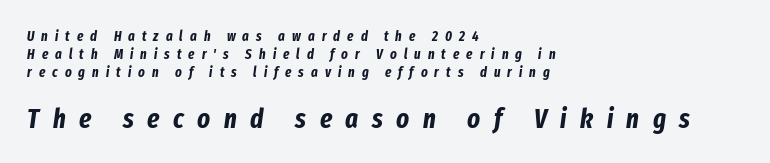
Emphasis-style slanted type is in use. Heft: maximum for text — a bold. Honestly, the letter spacing is so wide it's the main thing you notice. The vertical gap from one line to the next is medium. The second block has been scaled up relative to the first.
